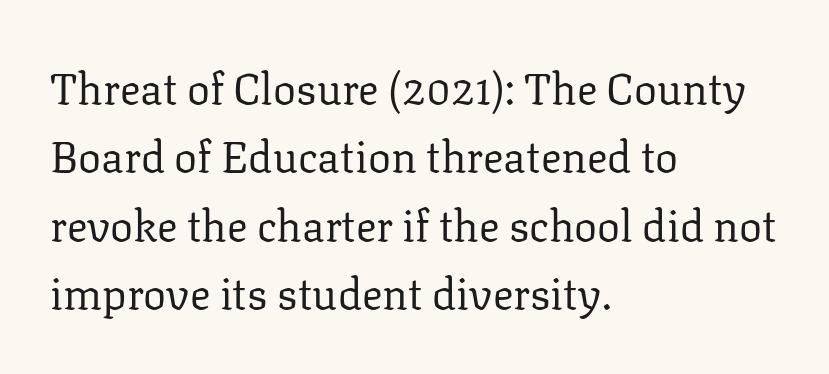
Beneath every word, the page is bare. Spacing verdict: proportional, widths tailored to each character. Check where the strokes stop: tiny serifs finish them off. Vertical strokes here are truly vertical. Alignment: flush left. This reads as an unemphasized weight, regular at the heaviest.
